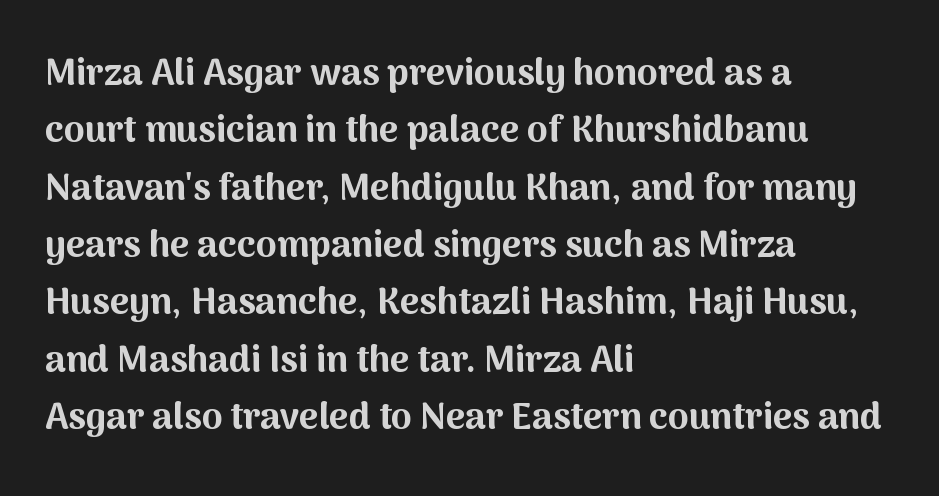
A typesetter would call this zero additional tracking. Summary of weight: heavy, a full bold. The face used here is a sans, in the tradition of grotesques and geometrics. The rendering uses natural spacing where letterforms have individual widths. The passage shown is not underscored anywhere.
